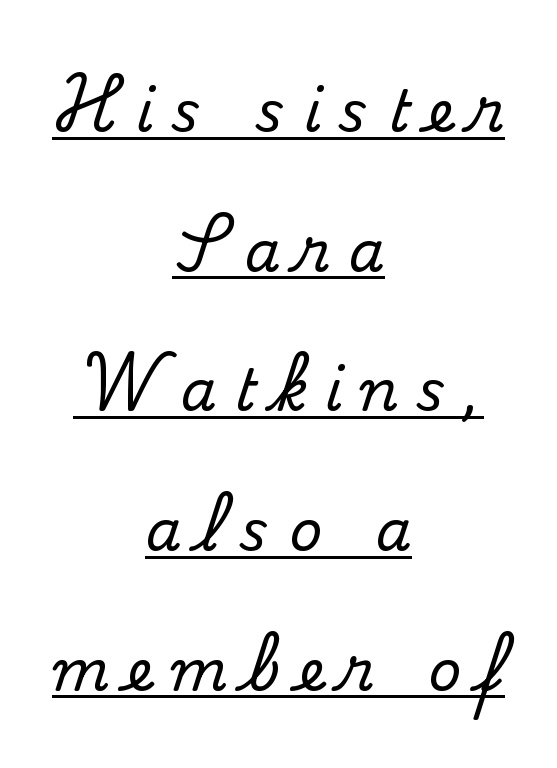
{"width": "normal", "stroke_contrast": "medium", "x_height": "small", "monospaced": "no", "underline": "yes", "align": "center", "line_spacing": "loose", "line_spacing_ratio": 2.45, "letter_spacing": "wide", "letter_spacing_em": 0.32, "glyph_px": 57}
